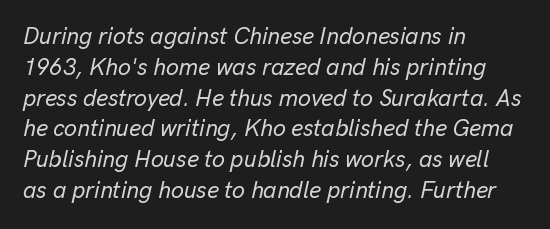
There is no visible air inserted between adjacent glyphs. Normally led — the rows are evenly, conventionally spaced. Line starts are locked; line ends wander. In terms of posture, this sample is oblique.
